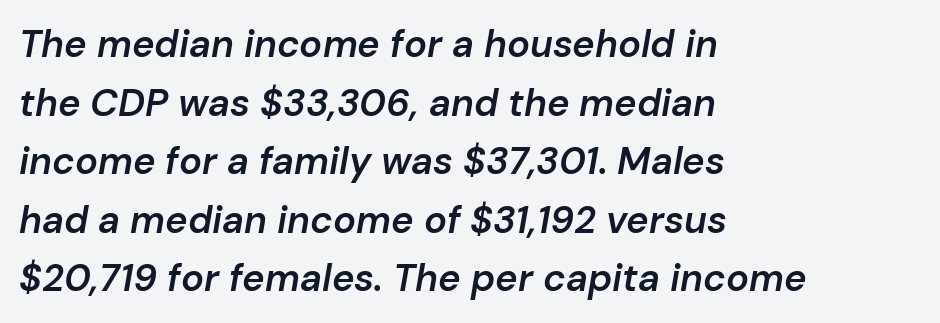
Q: Is the text bold? A: Semi-bold.
Q: Is the text italic (slanted)? A: Yes, it leans right by about 10 degrees.
Q: Is the text underlined? A: No.
Q: How is the paragraph aligned? A: Left-aligned.
Q: Is the spacing between letters normal or unusually wide? A: Normal.
Q: Is the spacing between lines tight, normal or loose? A: Normal.
Q: Width (condensed, normal, or wide)? A: Normal.
Q: Stroke contrast? A: Low.
Q: x-height? A: Medium.
Q: Monospaced? A: No.
